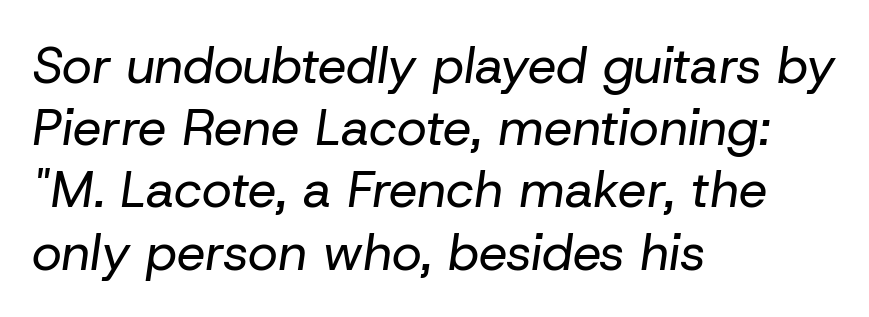
The image shows 51 px regular-weight type, italic (leaning right); set left-aligned, line spacing 1.22x, normal letter spacing, not underlined; low stroke contrast and a medium x-height.
